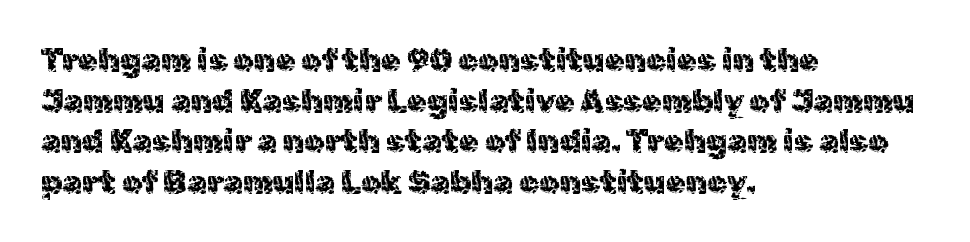
The image shows 32 px regular-weight sans-serif type, upright; set left-aligned, normal line spacing (1.27x), normal letter spacing, not underlined; a medium x-height.
